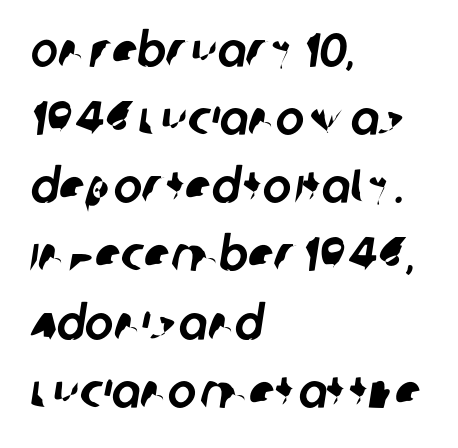
{"serif": "no", "width": "normal", "stroke_contrast": "low", "x_height": "large", "monospaced": "no", "underline": "no", "align": "left", "line_spacing": "normal", "line_spacing_ratio": 1.42, "letter_spacing": "normal", "letter_spacing_em": 0.0, "glyph_px": 48}
